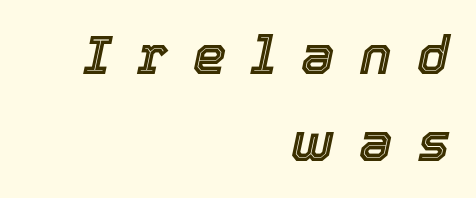
The passage shown is typed in a proportional face where columns would drift. Letter spacing: wide. The area under the type is left untouched. The passage shown leans; its letterforms are oblique.
